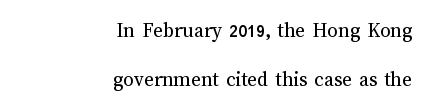
Weight class: somewhere from thin through regular. Vertically, the passage feels expansive, rows floating well apart. Underlining? Definitely not there. Does the lettering tilt? It doesn't — this is upright.
